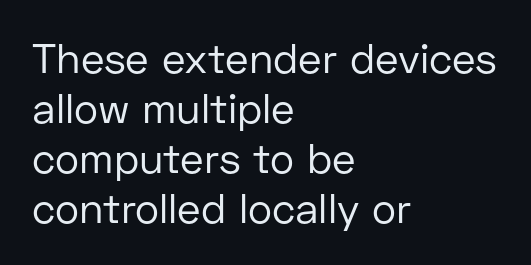
{"serif": "no", "italic": "no", "bold": "no", "weight": "regular", "width": "normal", "stroke_contrast": "low", "x_height": "medium", "monospaced": "no", "underline": "no", "align": "left", "line_spacing_ratio": 1.22, "letter_spacing": "normal", "letter_spacing_em": 0.0, "glyph_px": 41}
